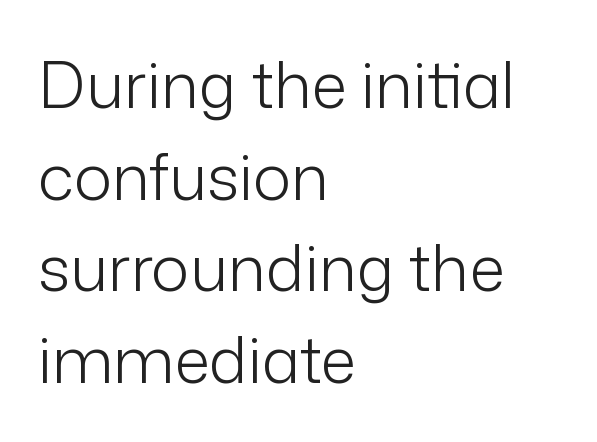
Q: Is the text bold? A: No.
Q: Is the text italic (slanted)? A: No, it is upright.
Q: Is the typeface a serif or a sans-serif typeface? A: Sans-serif.
Q: Is the text underlined? A: No.
Q: How is the paragraph aligned? A: Left-aligned.
Q: Is the spacing between letters normal or unusually wide? A: Normal.
Q: Is the spacing between lines tight, normal or loose? A: Normal.
Q: Width (condensed, normal, or wide)? A: Normal.
Q: Stroke contrast? A: Low.
Q: x-height? A: Medium.
Q: Monospaced? A: No.
